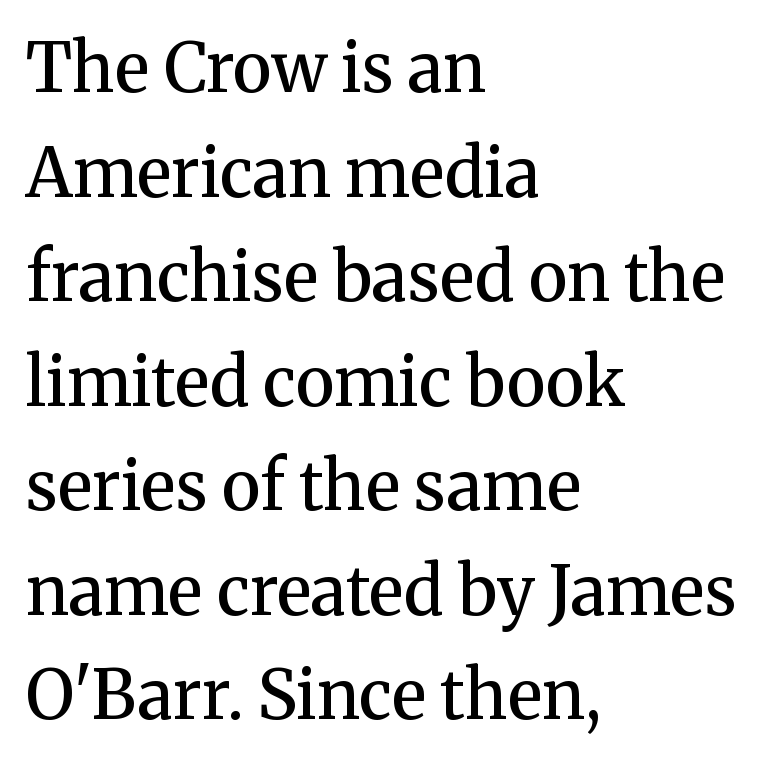
{"serif": "yes", "italic": "no", "bold": "semi", "weight": "semibold", "width": "normal", "stroke_contrast": "medium", "x_height": "medium", "monospaced": "no", "underline": "no", "align": "left", "line_spacing": "normal", "line_spacing_ratio": 1.56, "letter_spacing": "normal", "letter_spacing_em": 0.0, "glyph_px": 67}
